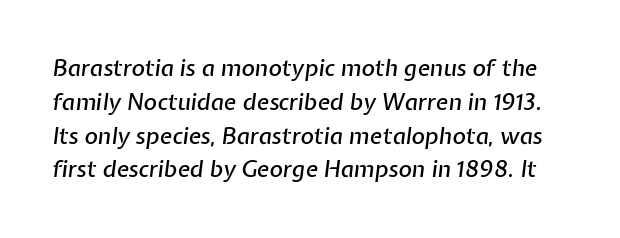
The image shows 23 px text type, italic (leaning right); set normal line spacing (1.47x), normal letter spacing, not underlined.
